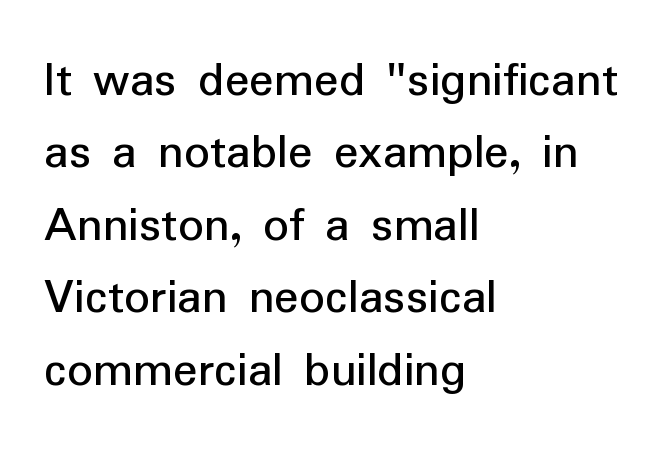
Q: Is the text italic (slanted)? A: No, it is upright.
Q: Is the typeface a serif or a sans-serif typeface? A: Sans-serif.
Q: Is the text underlined? A: No.
Q: How is the paragraph aligned? A: Left-aligned.
Q: Is the spacing between letters normal or unusually wide? A: Normal.
Q: Is the spacing between lines tight, normal or loose? A: Normal.
Q: Width (condensed, normal, or wide)? A: Normal.
Q: Stroke contrast? A: Low.
Q: x-height? A: Medium.
Q: Monospaced? A: No.
